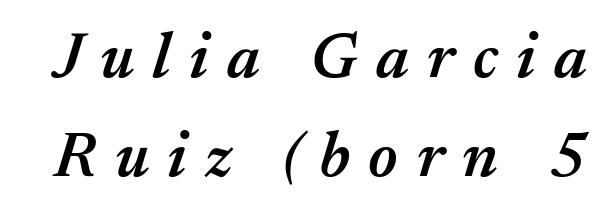
Q: Is the text bold? A: Semi-bold.
Q: Is the text italic (slanted)? A: Yes, it leans right by about 17 degrees.
Q: Is the text underlined? A: No.
Q: Is the spacing between letters normal or unusually wide? A: Unusually wide.
Q: Is the spacing between lines tight, normal or loose? A: Normal.
Q: Width (condensed, normal, or wide)? A: Normal.
Q: Stroke contrast? A: Medium.
Q: x-height? A: Medium.
Q: Monospaced? A: No.
